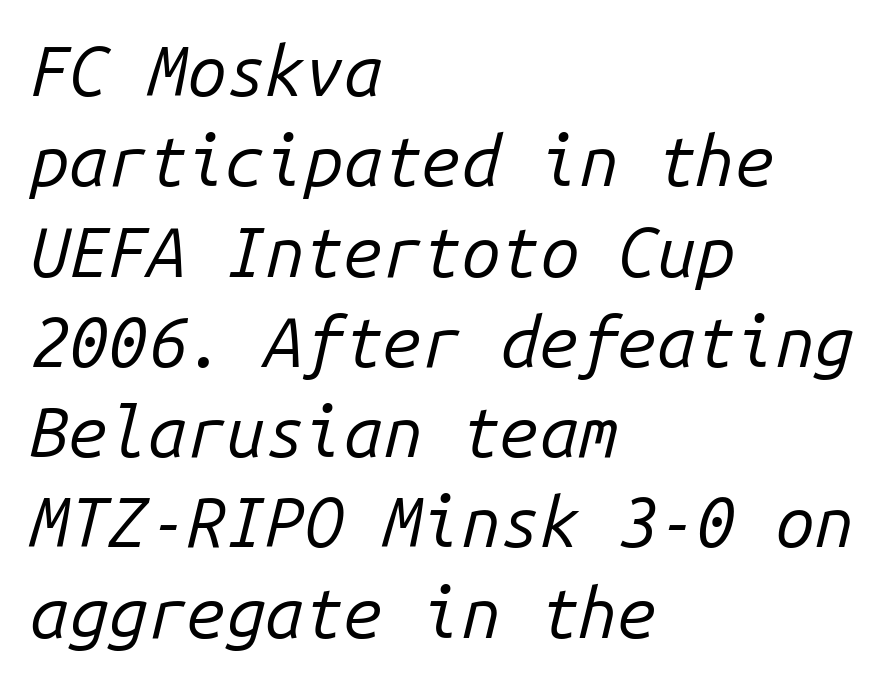
The image shows 70 px regular-weight type, italic (leaning right), monospaced; set left-aligned, normal line spacing (1.29x), normal letter spacing, not underlined; low stroke contrast and a medium x-height.
